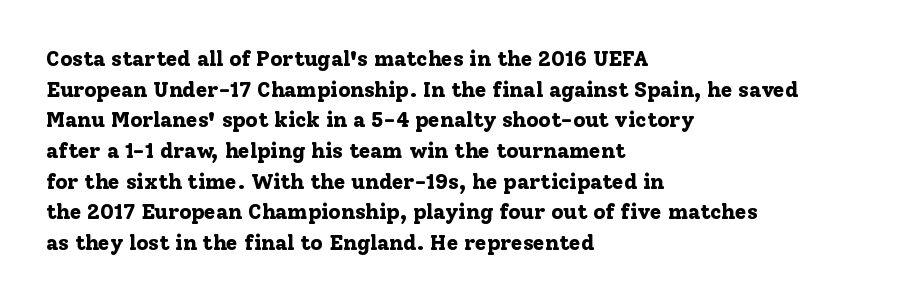
Glyph-to-glyph distance matches everyday printed text. If you drew a line through each stem, it would be perfectly vertical. Horizontal bands of white between lines are of average thickness. Type without underlining. The glyphs have the mass of a bold cut.
